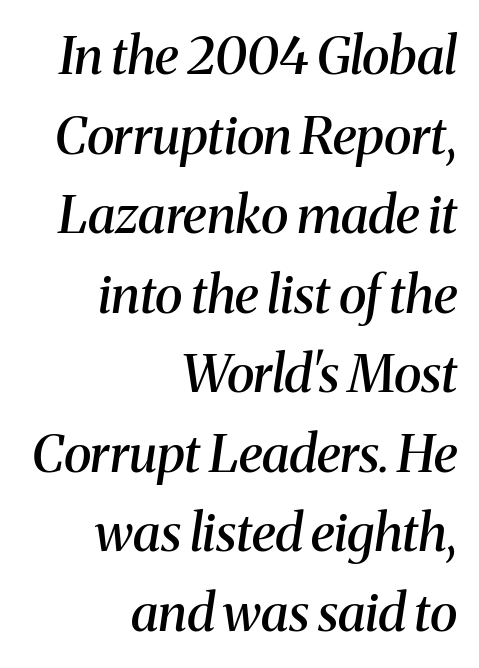
Q: Is the text bold? A: Semi-bold.
Q: Is the text italic (slanted)? A: Yes, it leans right by about 8 degrees.
Q: Is the typeface a serif or a sans-serif typeface? A: Serif.
Q: Is the text underlined? A: No.
Q: How is the paragraph aligned? A: Right-aligned.
Q: Is the spacing between letters normal or unusually wide? A: Normal.
Q: Is the spacing between lines tight, normal or loose? A: Normal.
Q: Width (condensed, normal, or wide)? A: Normal.
Q: Stroke contrast? A: Medium.
Q: x-height? A: Medium.
Q: Monospaced? A: No.
